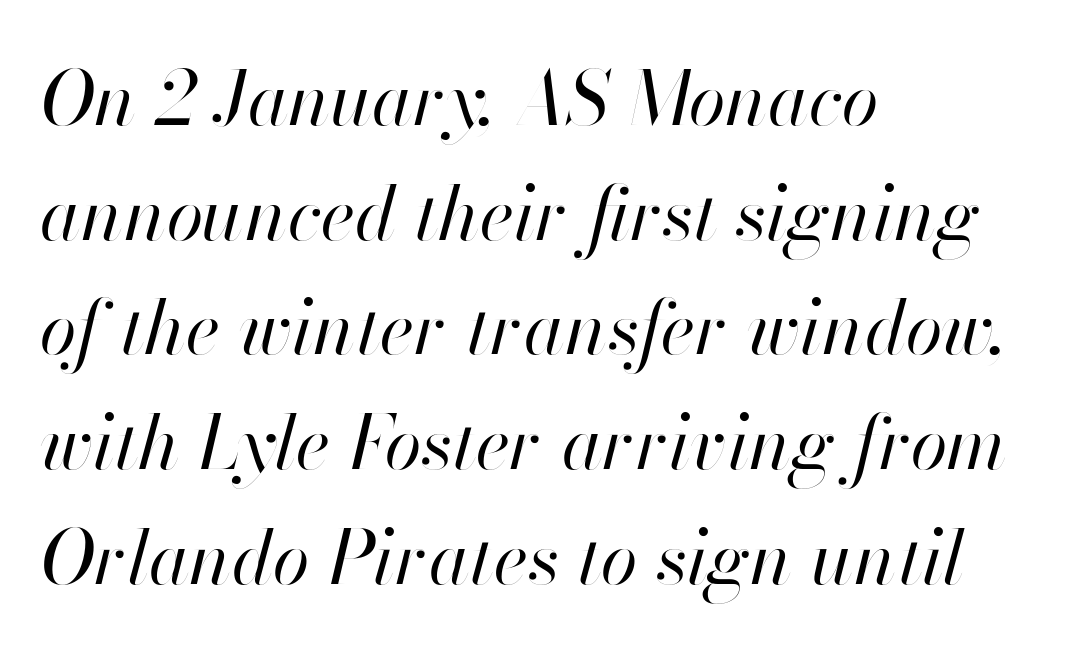
{"italic": "yes", "lean": "right", "slant_degrees": 13, "bold": "no", "weight": "regular", "width": "normal", "stroke_contrast": "high", "x_height": "small", "monospaced": "no", "underline": "no", "align": "left", "line_spacing": "normal", "line_spacing_ratio": 1.53, "letter_spacing": "normal", "letter_spacing_em": 0.0, "glyph_px": 75}
